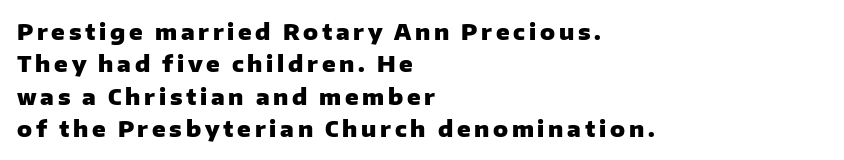
Notice how descenders clear the ascenders below comfortably — that's standard leading. This rendering uses left alignment, leaving the right contour irregular. Posture: upright roman. Heft: maximum for text — a bold.
